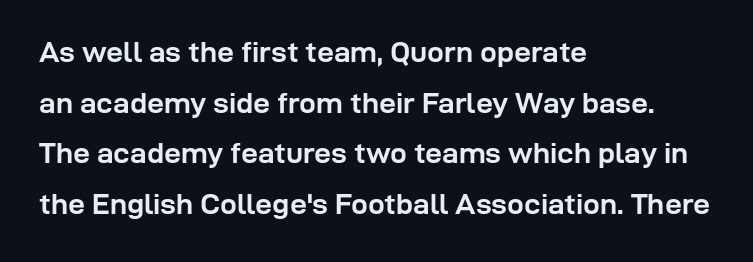
{"serif": "no", "italic": "no", "bold": "yes", "weight": "semibold", "width": "normal", "stroke_contrast": "low", "x_height": "medium", "monospaced": "no", "underline": "no", "align": "left", "line_spacing": "normal", "line_spacing_ratio": 1.69, "letter_spacing": "normal", "letter_spacing_em": 0.0, "glyph_px": 30}
